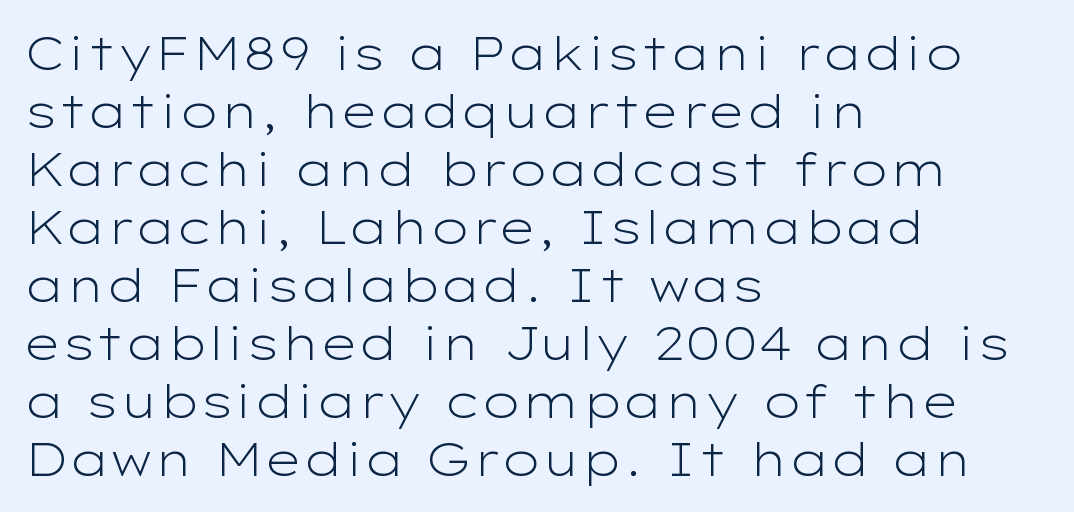
The image shows 46 px light, wide sans-serif type, upright; set left-aligned, normal line spacing (1.26x), normal letter spacing, not underlined; low stroke contrast and a medium x-height.
